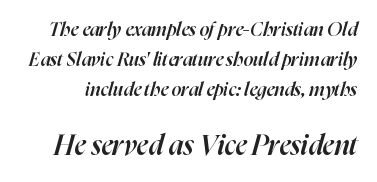
This sample has the flowing, uneven cadence of proportional lettering. Glyph-to-glyph distance matches everyday printed text. The gap between lines stays unmarked. Character size in the trailing block exceeds that of the leading block. The whole block is typeset with a tilt. The strokes are fattened partway — semibold, not bold.
